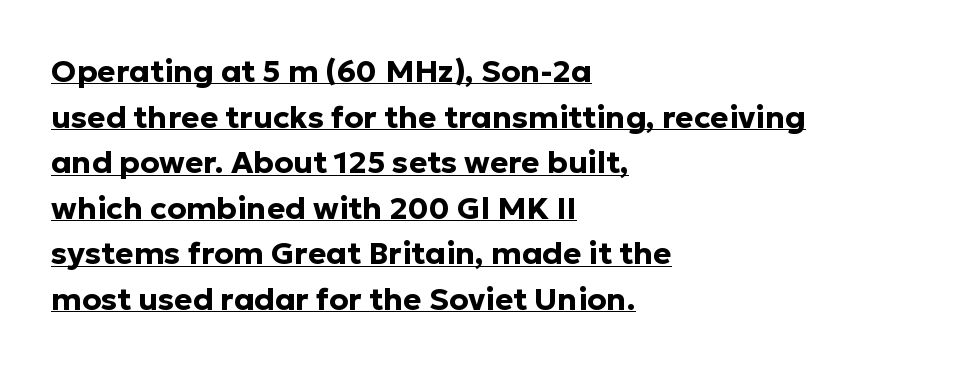
The rendering uses natural spacing where letterforms have individual widths. These lines carry a lot of weight — the face is fully bold. Visually the block forms a straight wall on the left and a jagged coastline on the right. Ordinary non-slanted type is in use.
